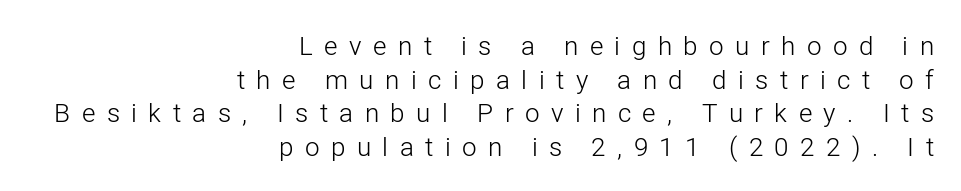
Q: Is the text bold? A: No.
Q: Is the text italic (slanted)? A: No, it is upright.
Q: Is the text underlined? A: No.
Q: How is the paragraph aligned? A: Right-aligned.
Q: Is the spacing between letters normal or unusually wide? A: Unusually wide.
Q: Is the spacing between lines tight, normal or loose? A: Normal.
